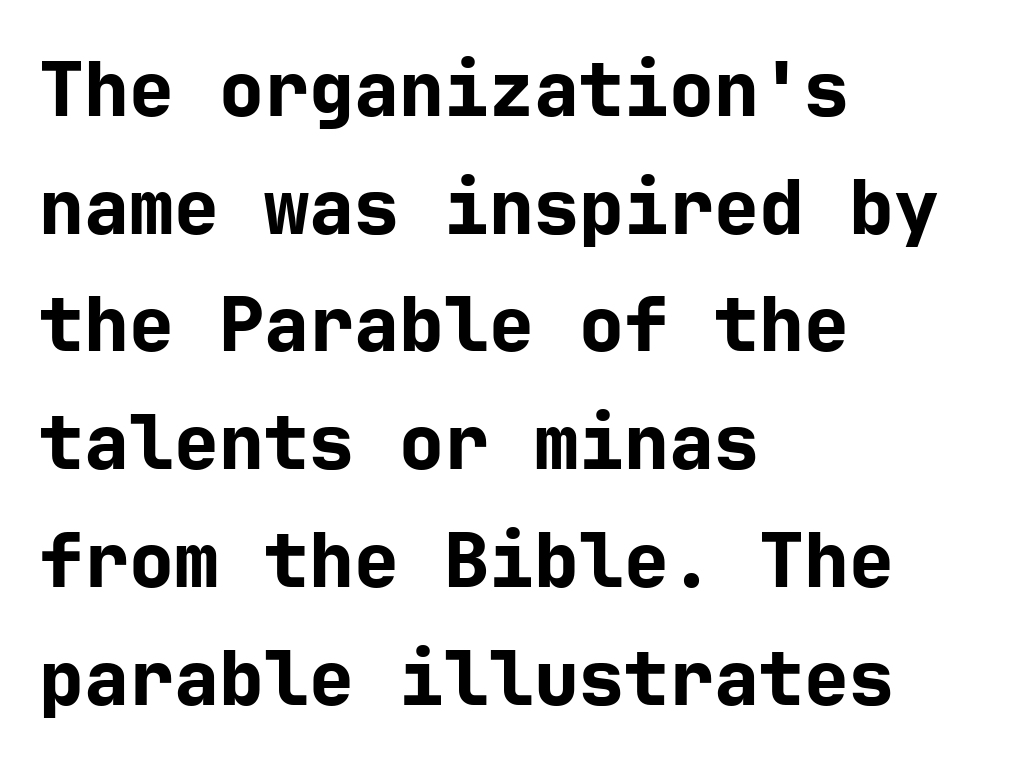
Q: Is the text bold? A: Yes.
Q: Is the text italic (slanted)? A: No, it is upright.
Q: Is the typeface a serif or a sans-serif typeface? A: Sans-serif.
Q: Is the text underlined? A: No.
Q: How is the paragraph aligned? A: Left-aligned.
Q: Is the spacing between letters normal or unusually wide? A: Normal.
Q: Is the spacing between lines tight, normal or loose? A: Normal.
Q: Width (condensed, normal, or wide)? A: Normal.
Q: Stroke contrast? A: Low.
Q: x-height? A: Medium.
